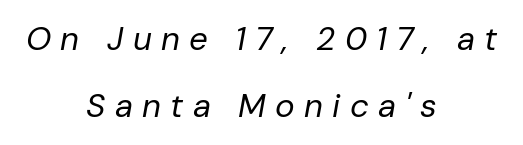
The image shows 33 px regular-weight type, italic (leaning right); set centered, loose line spacing (2.02x), unusually wide letter spacing (+0.28 em), not underlined; low stroke contrast and a medium x-height.
